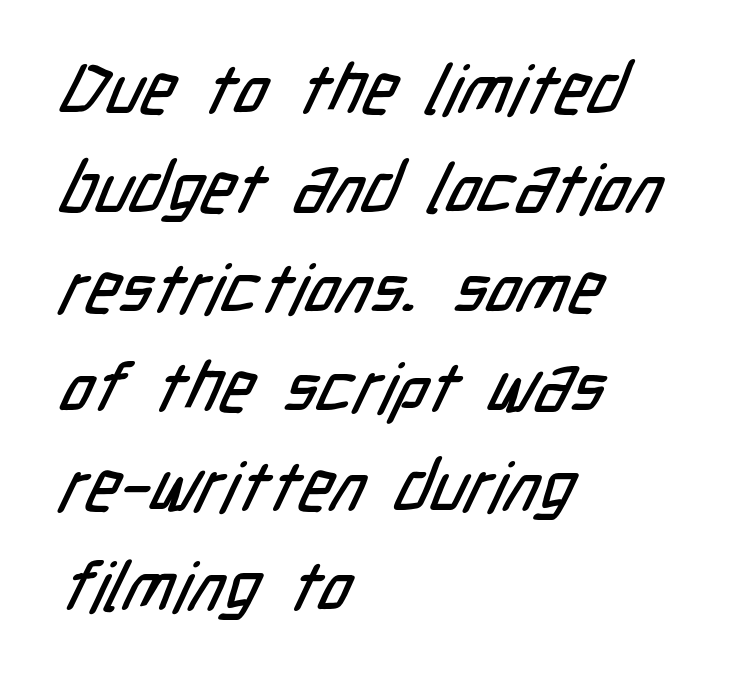
The image shows 69 px condensed sans-serif type; set left-aligned, normal line spacing (1.44x), normal letter spacing, not underlined; low stroke contrast and a medium x-height.
